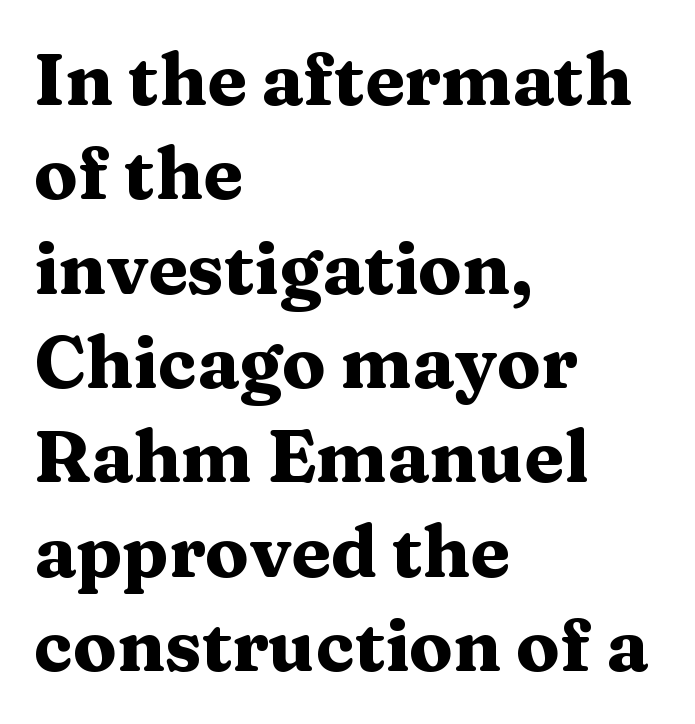
Q: Is the text bold? A: Yes.
Q: Is the text italic (slanted)? A: No, it is upright.
Q: Is the typeface a serif or a sans-serif typeface? A: Serif.
Q: Is the text underlined? A: No.
Q: How is the paragraph aligned? A: Left-aligned.
Q: Is the spacing between letters normal or unusually wide? A: Normal.
Q: Is the spacing between lines tight, normal or loose? A: Normal.
Q: Width (condensed, normal, or wide)? A: Wide.
Q: Stroke contrast? A: Medium.
Q: x-height? A: Medium.
Q: Monospaced? A: No.
